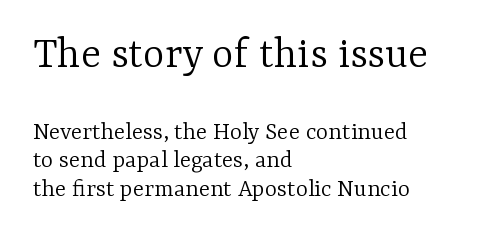
Italic? Not at all — the glyphs are vertical. The block sitting higher on the canvas is the one with enlarged characters. Characters follow at the spacing the type designer built in. Check under the words: just untouched page.
